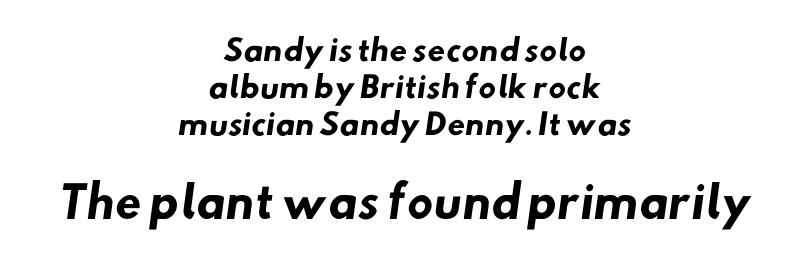
Heft: maximum for text — a bold. You get the small type first, then a jump to larger type. In CSS terms this would be text-align: center. Quick note: interline space is typical. Varying glyph widths throughout — classic text-font behaviour.
